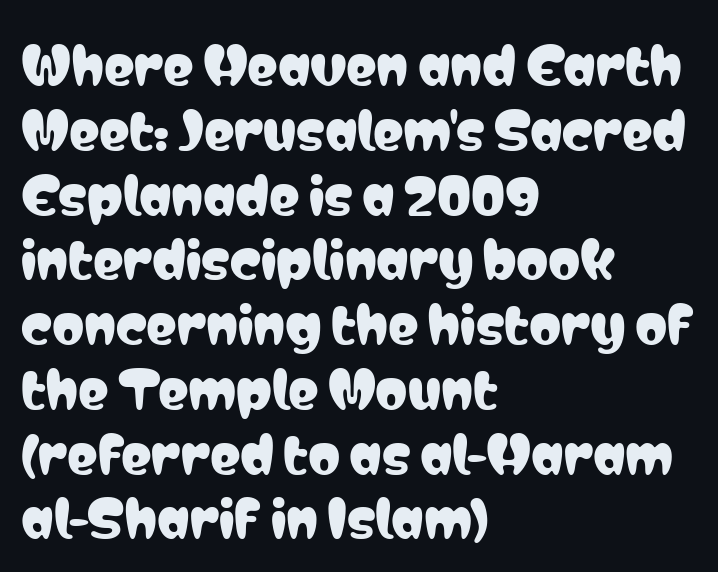
{"serif": "no", "italic": "no", "width": "condensed", "stroke_contrast": "low", "x_height": "medium", "monospaced": "no", "underline": "no", "align": "left", "line_spacing": "normal", "line_spacing_ratio": 1.27, "letter_spacing": "normal", "letter_spacing_em": 0.0, "glyph_px": 51}
